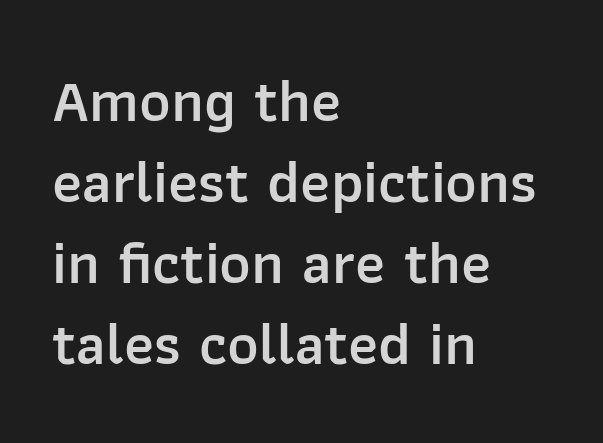
The image shows 60 px semibold sans-serif type, upright; set left-aligned, normal line spacing (1.35x), normal letter spacing, not underlined; low stroke contrast and a medium x-height.
